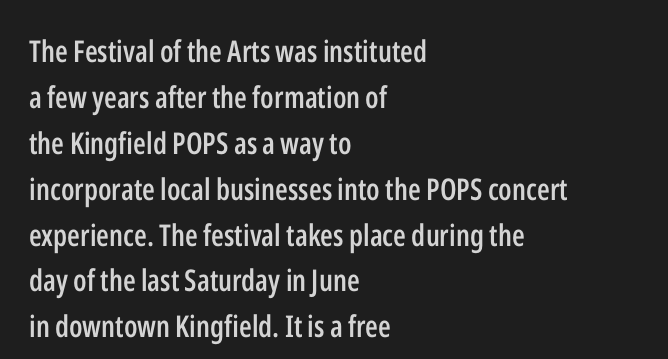
Students, note that the glyphs here touch the page at normal intervals. Observe the absence of serifs on each vertical stroke in this sample. These lines are rendered in a variable-pitch font. Every character sits straight up, as roman type does. Caption: semibold face, moderately heavy strokes. Notice how descenders clear the ascenders below comfortably — that's standard leading.
